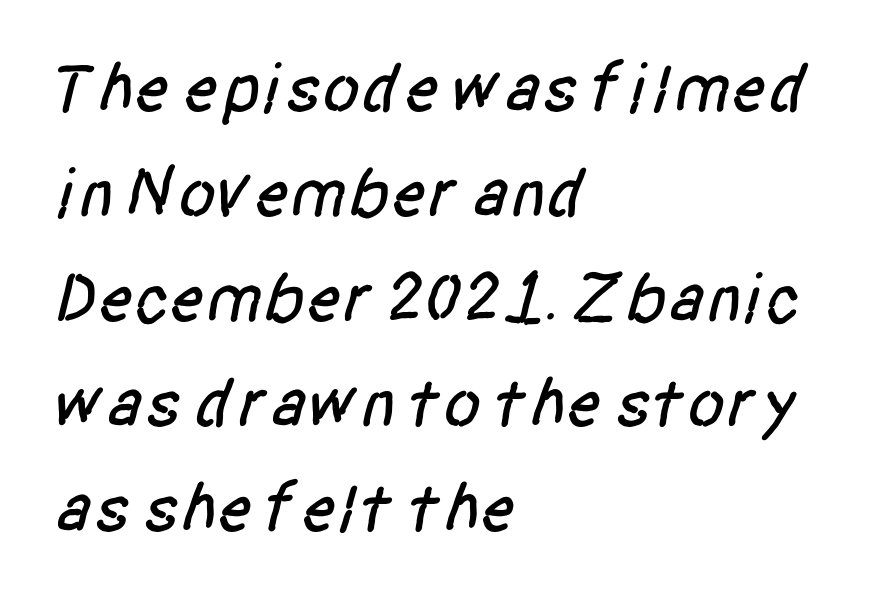
{"serif": "no", "width": "condensed", "stroke_contrast": "low", "x_height": "large", "monospaced": "no", "underline": "no", "align": "left", "line_spacing": "normal", "line_spacing_ratio": 1.52, "letter_spacing": "normal", "letter_spacing_em": 0.0, "glyph_px": 69}
